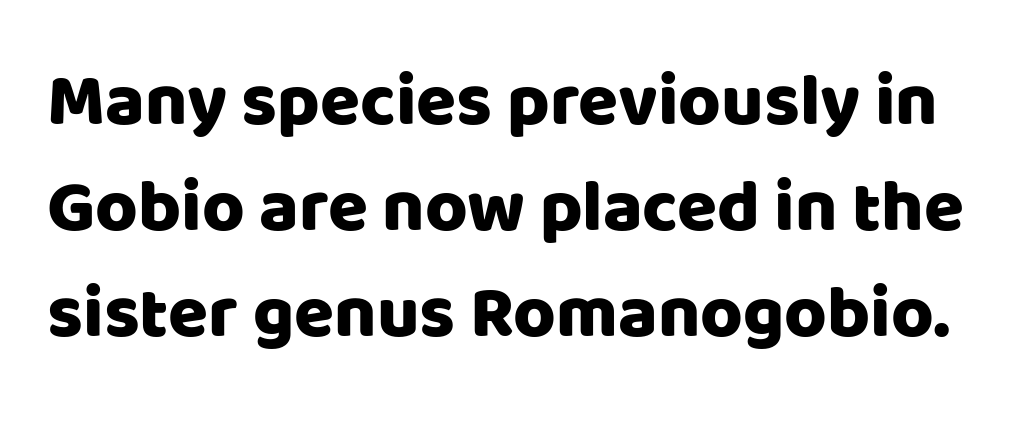
{"serif": "no", "italic": "no", "width": "normal", "stroke_contrast": "low", "x_height": "large", "monospaced": "no", "underline": "no", "line_spacing": "normal", "line_spacing_ratio": 1.45, "letter_spacing": "normal", "letter_spacing_em": 0.0, "glyph_px": 73}
